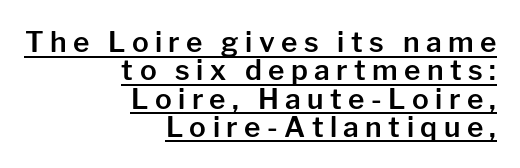
Ordinary non-slanted type is in use. A student would call this right alignment; a typographer would say flush right, rag left. This sample has the flowing, uneven cadence of proportional lettering. Very little white space separates one row of letters from the next.
